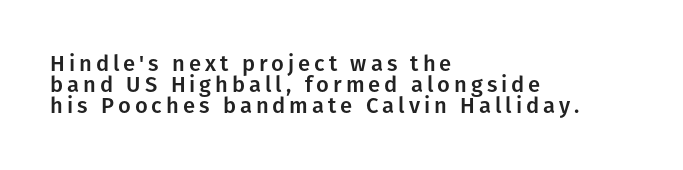
The image shows 22 px text type, upright; set left-aligned, tight line spacing (0.96x), not underlined.
